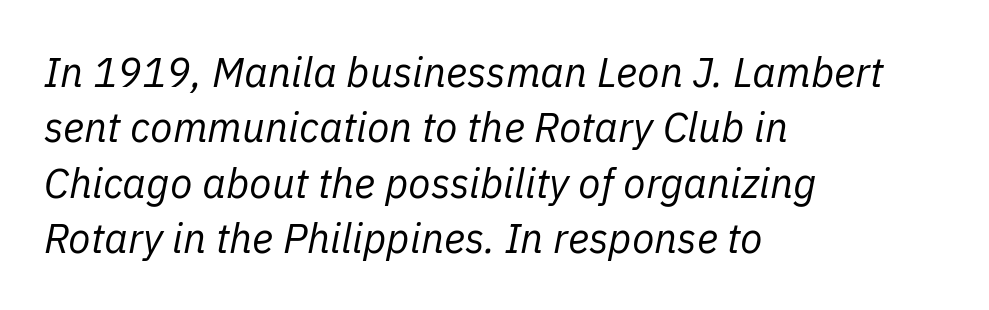
{"italic": "yes", "lean": "right", "slant_degrees": 11, "bold": "no", "weight": "regular", "width": "normal", "stroke_contrast": "low", "x_height": "medium", "monospaced": "no", "underline": "no", "align": "left", "line_spacing": "normal", "line_spacing_ratio": 1.35, "letter_spacing": "normal", "letter_spacing_em": 0.0, "glyph_px": 41}
